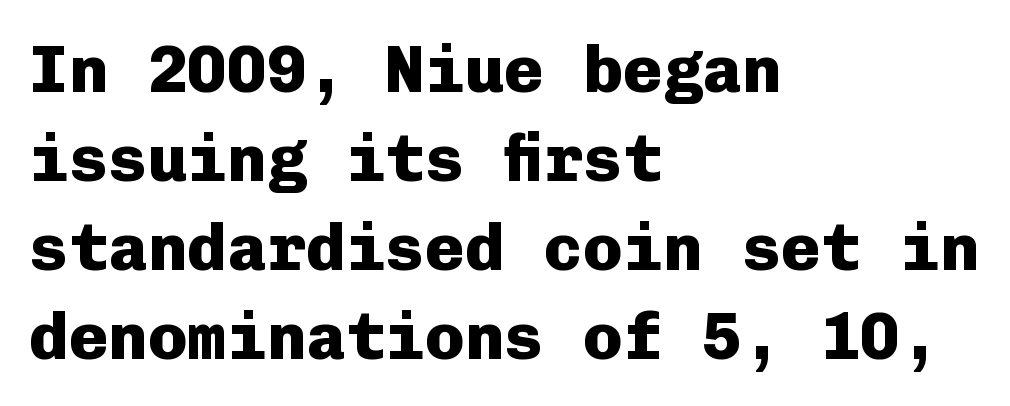
Reading down the column, the eye jumps a familiar distance to each next line. Emphasis by weight is at full strength: bold. In CSS terms this would be text-align: left. The typeface chosen for these lines omits serifs.
